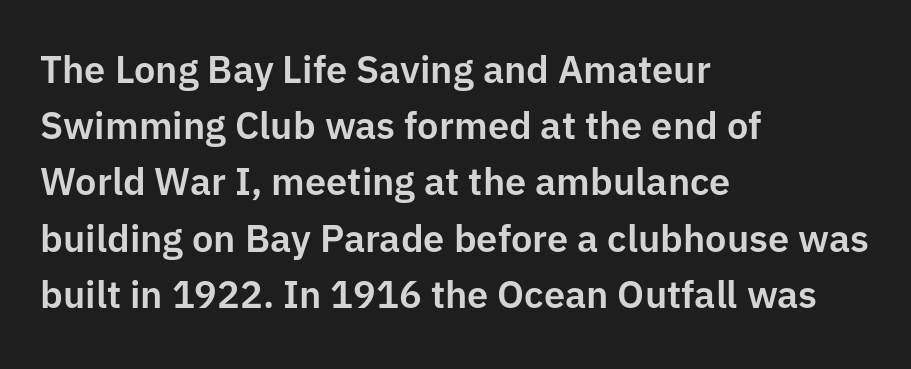
These lines keep a tight, regular rhythm from letter to letter. One-word summary of the alignment: left. The font family rendered here belongs to the sans-serif group. Looks like regular typesetting: each glyph gets only the width it needs.
